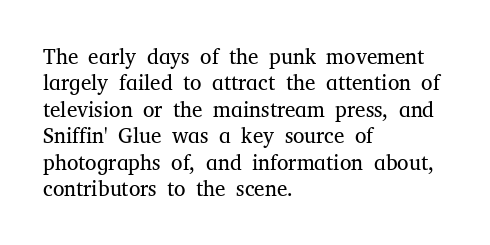
The rendering uses a moderate line-height, typical for paragraphs. Only glyphs here, with clear space below each row. The passage is arranged the way most books set body copy — flush left. Spacing between characters is what you'd get straight out of the box.
